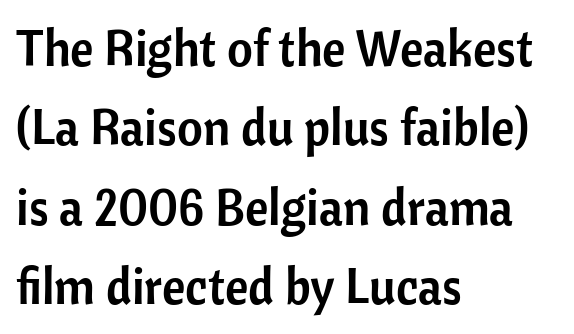
{"serif": "no", "italic": "no", "width": "normal", "stroke_contrast": "low", "x_height": "medium", "monospaced": "no", "underline": "no", "align": "left", "line_spacing": "normal", "line_spacing_ratio": 1.59, "letter_spacing": "normal", "letter_spacing_em": 0.0, "glyph_px": 50}
